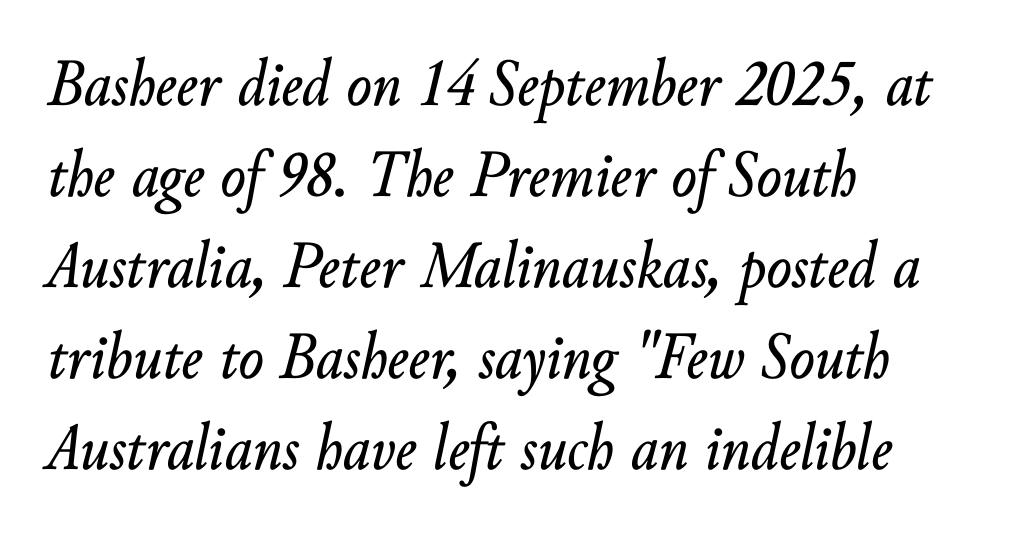
{"italic": "yes", "lean": "right", "slant_degrees": 10, "width": "normal", "stroke_contrast": "low", "x_height": "small", "monospaced": "no", "underline": "no", "align": "left", "line_spacing": "normal", "line_spacing_ratio": 1.36, "letter_spacing": "normal", "letter_spacing_em": 0.0, "glyph_px": 67}
